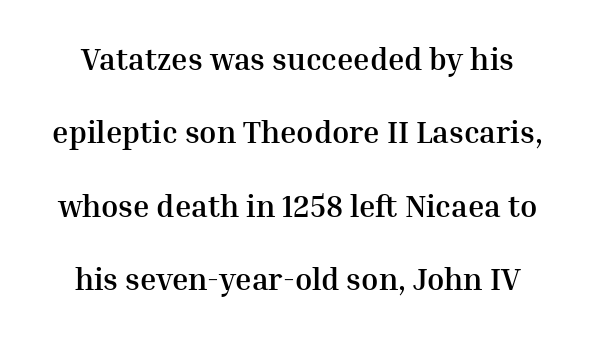
{"serif": "yes", "italic": "no", "bold": "yes", "weight": "semibold", "width": "normal", "stroke_contrast": "medium", "x_height": "medium", "monospaced": "no", "underline": "no", "line_spacing": "loose", "line_spacing_ratio": 2.37, "letter_spacing": "normal", "letter_spacing_em": 0.0, "glyph_px": 31}
